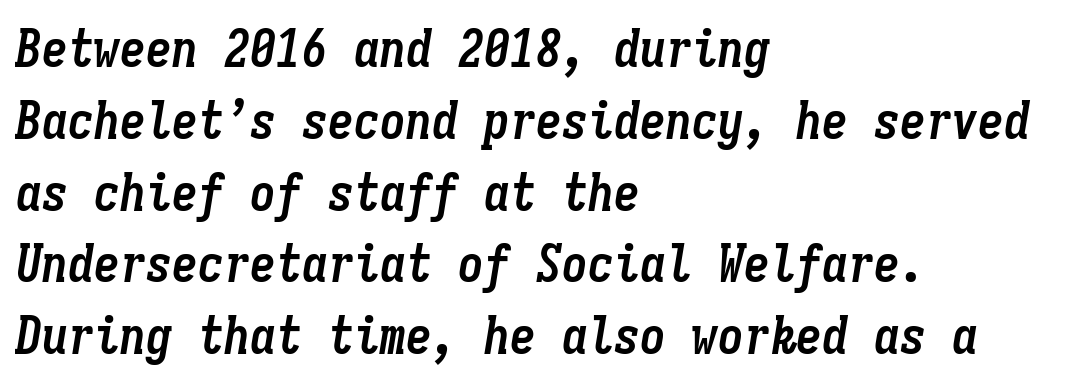
How heavy is the stroke? Heavy — this is a bold. Leading: standard. Tracking value appears to be zero — textbook default spacing. Quick note: underline off.
